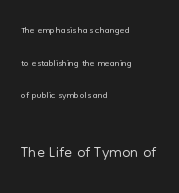
The image shows 23 px text type, upright; set left-aligned, loose line spacing (2.33x), normal letter spacing, not underlined; the second (bottom) block is 1.64x larger.
